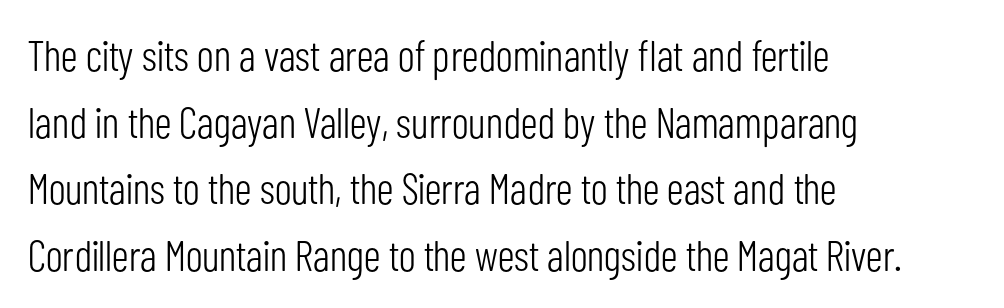
Q: Is the text bold? A: No.
Q: Is the text italic (slanted)? A: No, it is upright.
Q: Is the typeface a serif or a sans-serif typeface? A: Sans-serif.
Q: Is the text underlined? A: No.
Q: How is the paragraph aligned? A: Left-aligned.
Q: Is the spacing between letters normal or unusually wide? A: Normal.
Q: Is the spacing between lines tight, normal or loose? A: Normal.
Q: Width (condensed, normal, or wide)? A: Condensed.
Q: Stroke contrast? A: Low.
Q: x-height? A: Medium.
Q: Monospaced? A: No.
